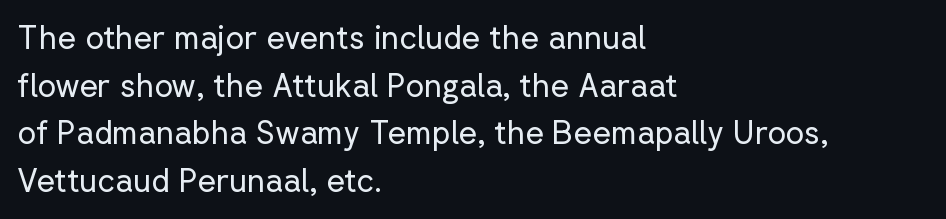
Q: Is the text bold? A: No.
Q: Is the text italic (slanted)? A: No, it is upright.
Q: Is the typeface a serif or a sans-serif typeface? A: Sans-serif.
Q: Is the text underlined? A: No.
Q: How is the paragraph aligned? A: Left-aligned.
Q: Is the spacing between letters normal or unusually wide? A: Normal.
Q: Is the spacing between lines tight, normal or loose? A: Normal.
Q: Width (condensed, normal, or wide)? A: Normal.
Q: Stroke contrast? A: Low.
Q: x-height? A: Medium.
Q: Monospaced? A: No.
